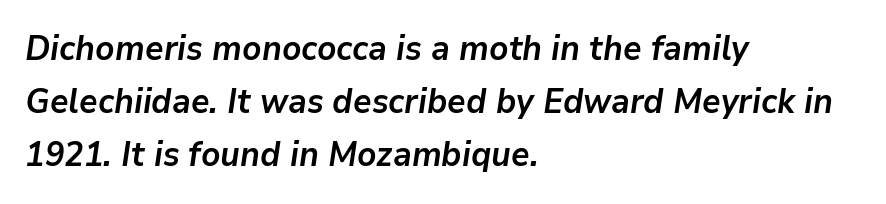
The image shows 34 px semibold type, italic (leaning right); set left-aligned, normal line spacing (1.56x), normal letter spacing, not underlined; low stroke contrast and a medium x-height.
